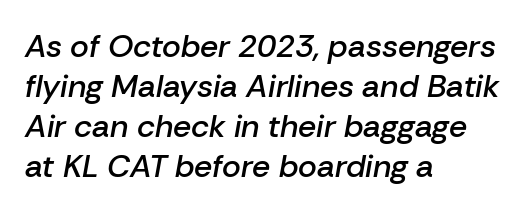
{"italic": "yes", "lean": "right", "slant_degrees": 10, "bold": "semi", "weight": "semibold", "width": "normal", "stroke_contrast": "low", "x_height": "medium", "monospaced": "no", "underline": "no", "align": "left", "line_spacing": "normal", "line_spacing_ratio": 1.25, "letter_spacing": "normal", "letter_spacing_em": 0.0, "glyph_px": 32}
